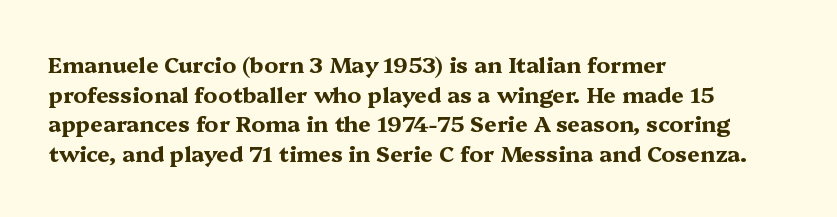
Q: Is the text bold? A: Yes.
Q: Is the text italic (slanted)? A: No, it is upright.
Q: Is the text underlined? A: No.
Q: How is the paragraph aligned? A: Left-aligned.
Q: Is the spacing between letters normal or unusually wide? A: Normal.
Q: Is the spacing between lines tight, normal or loose? A: Normal.
